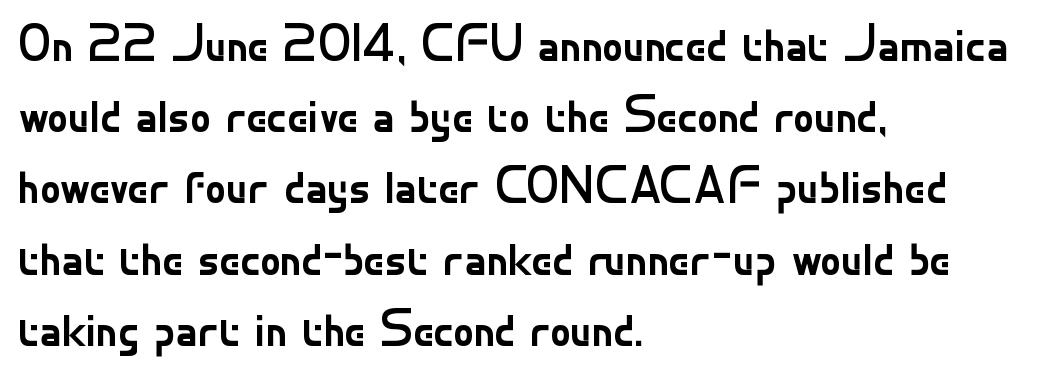
The image shows 52 px regular-weight sans-serif type, upright; set left-aligned, normal line spacing (1.37x), normal letter spacing, not underlined; low stroke contrast and a small x-height.
